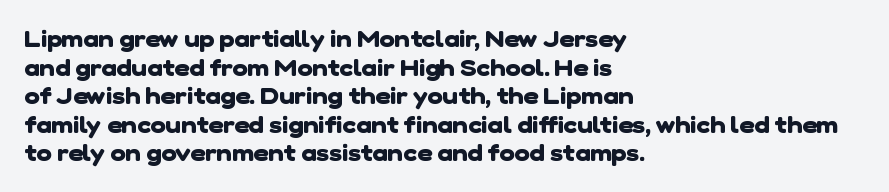
Q: Is the text bold? A: Yes.
Q: Is the text underlined? A: No.
Q: How is the paragraph aligned? A: Left-aligned.
Q: Is the spacing between letters normal or unusually wide? A: Normal.
